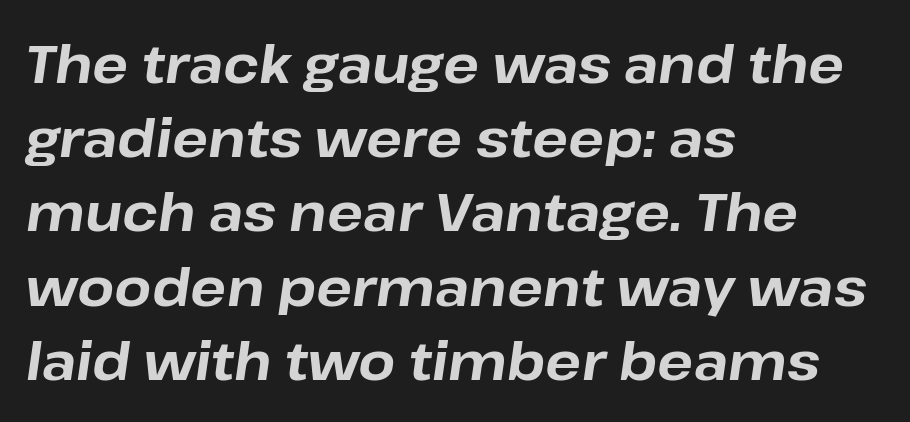
{"italic": "yes", "lean": "right", "slant_degrees": 8, "bold": "yes", "weight": "bold", "width": "normal", "stroke_contrast": "low", "x_height": "medium", "monospaced": "no", "underline": "no", "align": "left", "line_spacing": "normal", "line_spacing_ratio": 1.4, "letter_spacing": "normal", "letter_spacing_em": 0.0, "glyph_px": 53}
